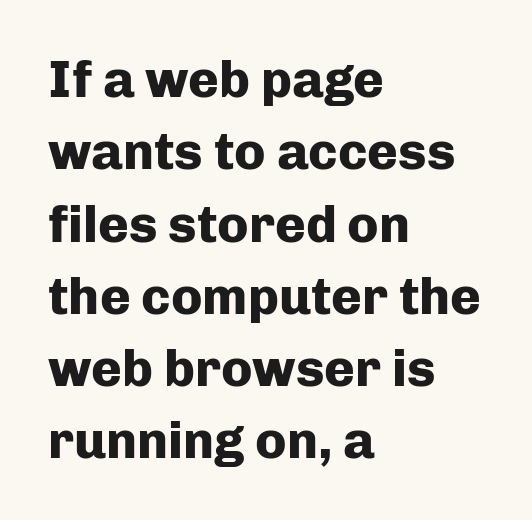
The axis of the letterforms is exactly vertical. Serifs: no, the terminals of the letterforms are clean. Proportional: the letters do not fall into vertical columns. A bare baseline throughout the passage. These lines are set flush left with a ragged right edge.
